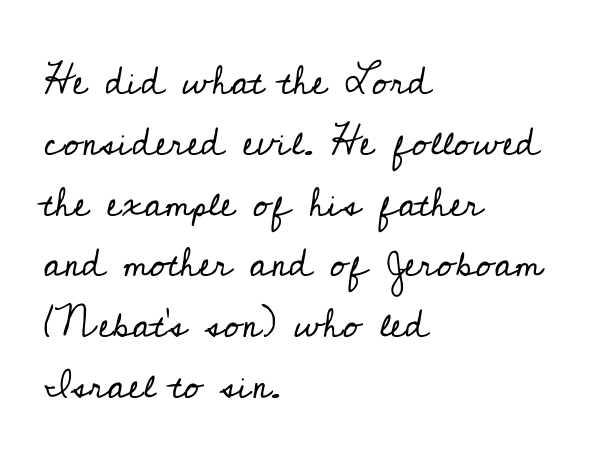
The image shows 40 px regular-weight serif type; set left-aligned, normal line spacing (1.52x), normal letter spacing, not underlined; low stroke contrast and a small x-height.
